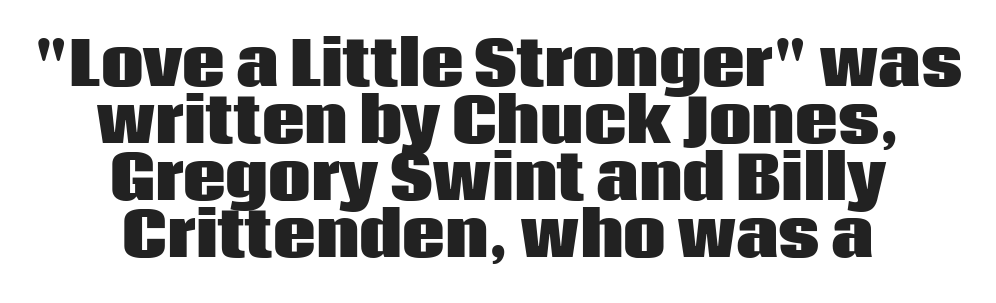
Clear beneath every line of the passage. Thick stems and heavy bowls — unmistakably bold. The glyphs in this specimen are sans serif. Students, note that the glyphs here touch the page at normal intervals. The letters advance in unequal steps, a hallmark of proportional type. This rendering uses center alignment, leaving both contours irregular but symmetric.
